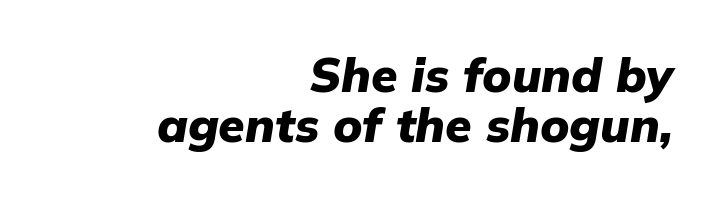
Q: Is the text bold? A: Yes.
Q: Is the text italic (slanted)? A: Yes, it leans right by about 9 degrees.
Q: Is the text underlined? A: No.
Q: How is the paragraph aligned? A: Right-aligned.
Q: Is the spacing between letters normal or unusually wide? A: Normal.
Q: Is the spacing between lines tight, normal or loose? A: Tight.
Q: Width (condensed, normal, or wide)? A: Normal.
Q: Stroke contrast? A: Low.
Q: x-height? A: Medium.
Q: Monospaced? A: No.
